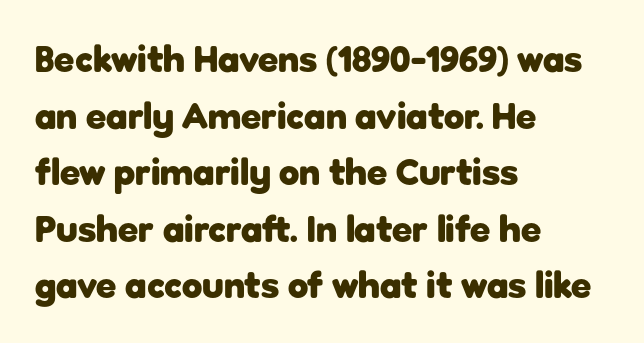
The image shows 37 px heavy sans-serif type, upright; set left-aligned, normal line spacing (1.53x), normal letter spacing, not underlined; low stroke contrast and a medium x-height.
